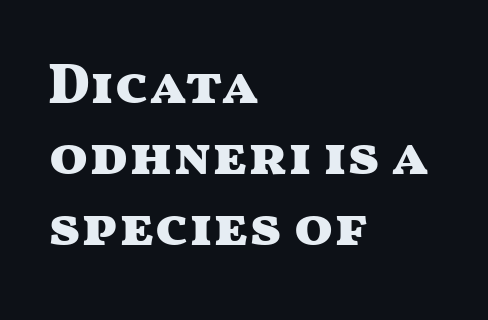
{"serif": "no", "italic": "no", "bold": "yes", "weight": "heavy", "width": "wide", "stroke_contrast": "medium", "x_height": "medium", "monospaced": "no", "underline": "no", "align": "left", "line_spacing": "normal", "line_spacing_ratio": 1.25, "letter_spacing": "normal", "letter_spacing_em": 0.0, "glyph_px": 57}
